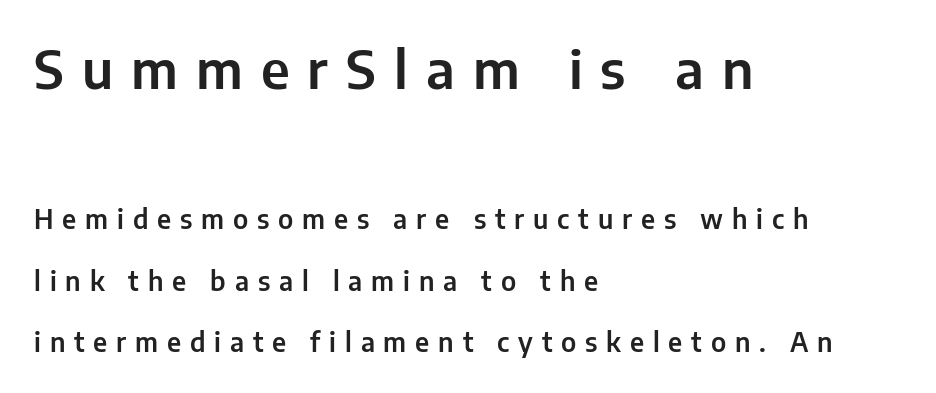
The image shows 53 px sans-serif type, upright; set left-aligned, loose line spacing (2.37x), unusually wide letter spacing (+0.34 em), not underlined; the first (top) block is 2.04x larger; low stroke contrast and a medium x-height.
